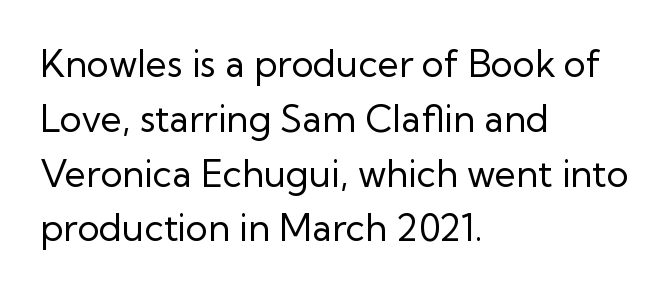
Q: Is the text bold? A: No.
Q: Is the text italic (slanted)? A: No, it is upright.
Q: Is the typeface a serif or a sans-serif typeface? A: Sans-serif.
Q: Is the text underlined? A: No.
Q: How is the paragraph aligned? A: Left-aligned.
Q: Is the spacing between letters normal or unusually wide? A: Normal.
Q: Is the spacing between lines tight, normal or loose? A: Normal.
Q: Width (condensed, normal, or wide)? A: Normal.
Q: Stroke contrast? A: Low.
Q: x-height? A: Medium.
Q: Monospaced? A: No.
